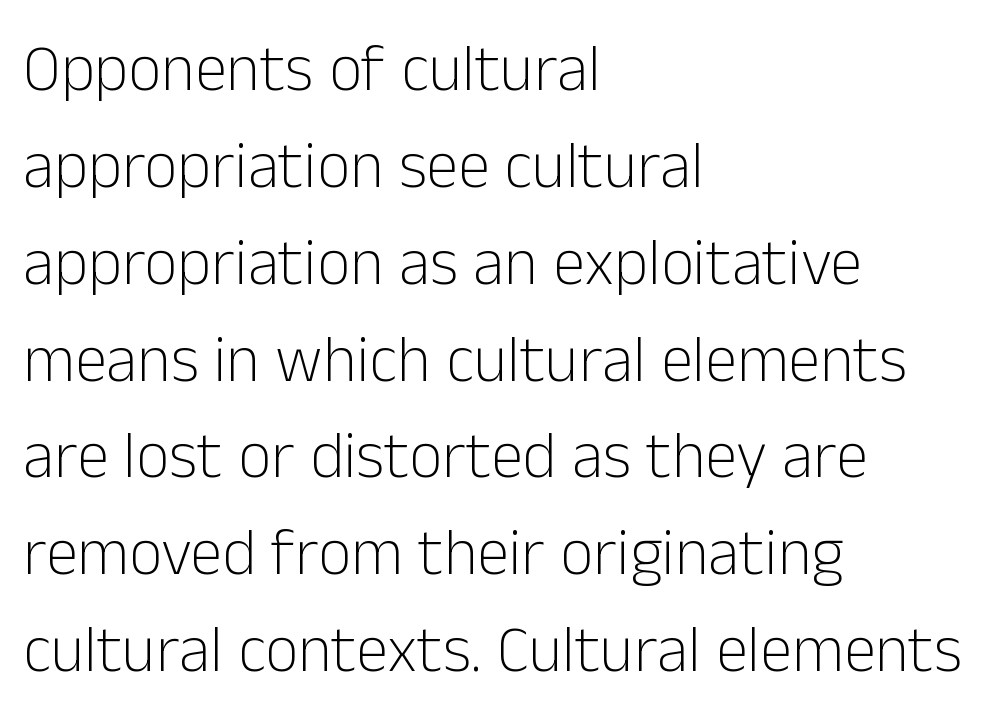
This sample is left-justified, so line endings fall wherever the words run out. Think standard paragraph weight, or any step lighter than that. Unmarked baselines from the first word to the last. Compared with typical body copy, the letter spacing here is the same. Does the lettering tilt? It doesn't — this is upright.
